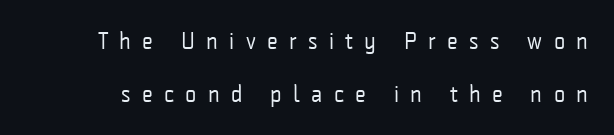
It's the straight-up-and-down kind of type. Caption: face not bold, strokes unweighted. The rendering inserts visible extra space after every character. Whoever set this chose breathing room over compactness in the vertical rhythm. Anything drawn beneath the words? Only blank space.
